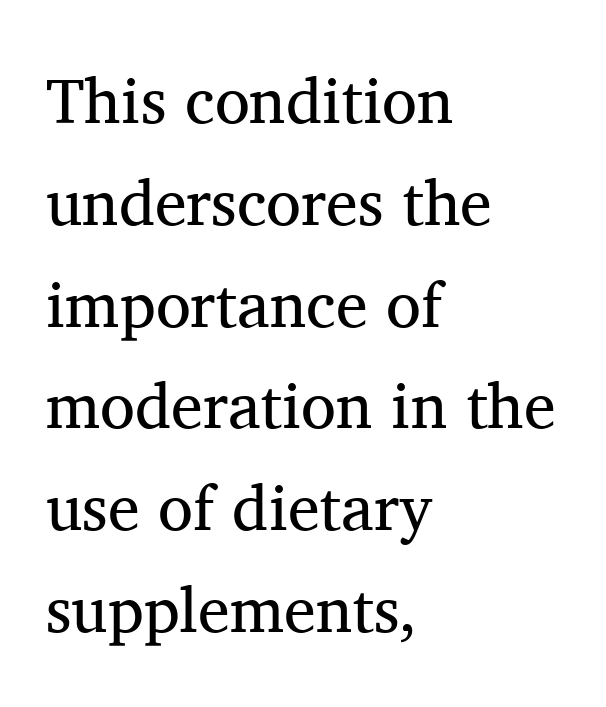
The image shows 64 px regular-weight serif type, upright; set left-aligned, normal line spacing (1.59x), normal letter spacing, not underlined; medium stroke contrast and a medium x-height.
